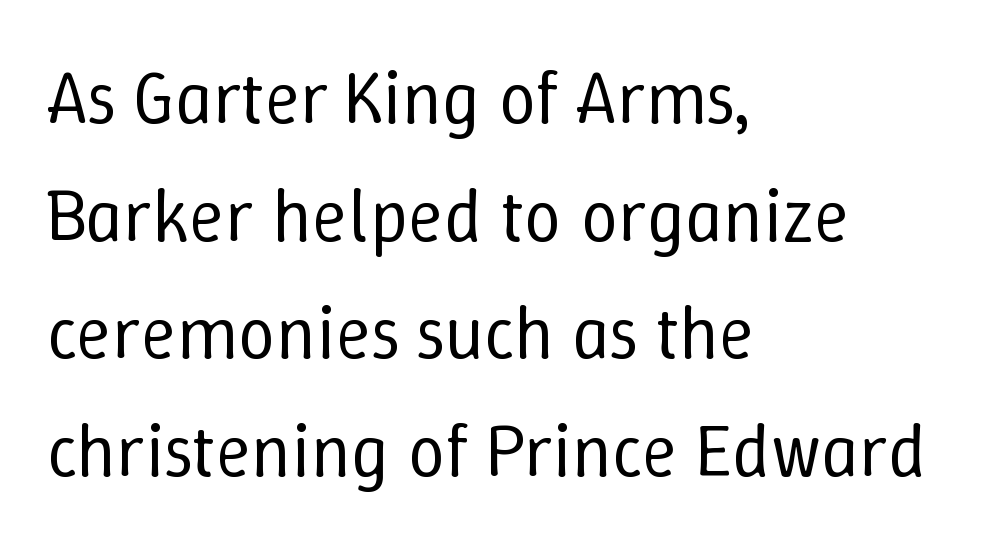
{"italic": "no", "bold": "no", "weight": "regular", "width": "normal", "stroke_contrast": "low", "x_height": "medium", "monospaced": "no", "underline": "no", "align": "left", "line_spacing": "normal", "line_spacing_ratio": 1.59, "letter_spacing": "normal", "letter_spacing_em": 0.0, "glyph_px": 74}
